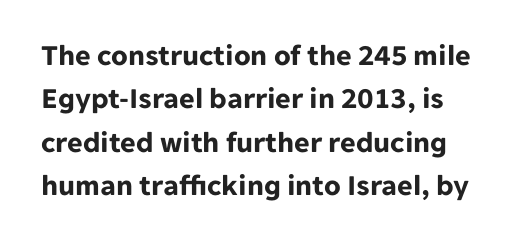
The space directly below the letters is spotless. Quick note: not italic, upright. Letter spacing: default. Stroke thickness is high; the sample reads as a true bold. The letters advance in unequal steps, a hallmark of proportional type.
